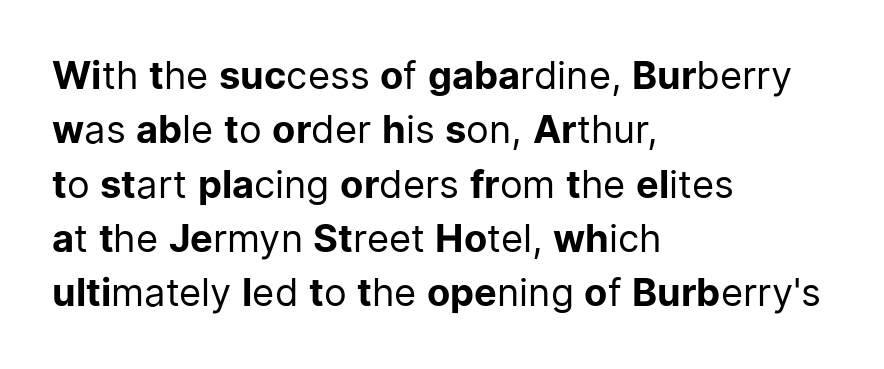
{"serif": "no", "italic": "no", "bold": "no", "weight": "regular", "width": "normal", "stroke_contrast": "low", "x_height": "medium", "monospaced": "no", "underline": "no", "align": "left", "line_spacing": "normal", "line_spacing_ratio": 1.43, "letter_spacing": "normal", "letter_spacing_em": 0.0, "glyph_px": 38}
